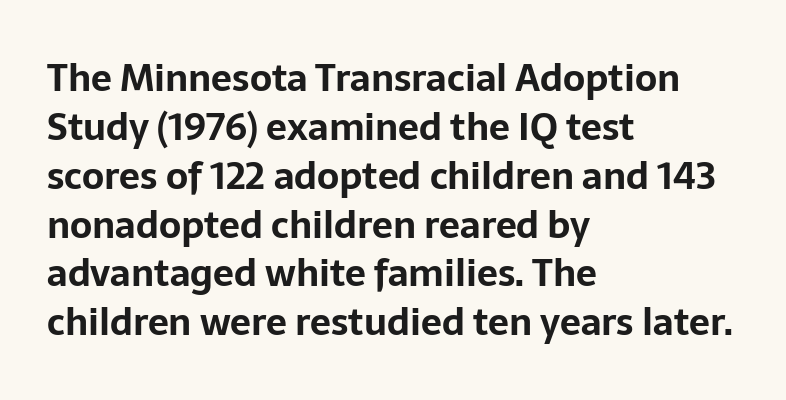
{"serif": "no", "italic": "no", "bold": "yes", "weight": "bold", "width": "normal", "stroke_contrast": "low", "x_height": "medium", "monospaced": "no", "underline": "no", "align": "left", "line_spacing": "normal", "line_spacing_ratio": 1.32, "letter_spacing": "normal", "letter_spacing_em": 0.0, "glyph_px": 37}
